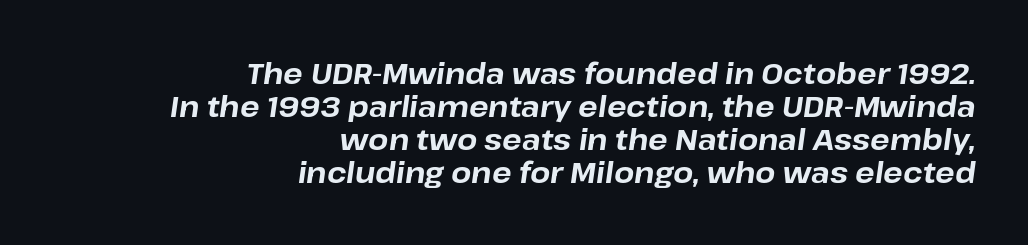
{"italic": "yes", "lean": "right", "slant_degrees": 8, "bold": "yes", "weight": "bold", "width": "normal", "stroke_contrast": "low", "x_height": "medium", "monospaced": "no", "underline": "no", "align": "right", "line_spacing": "tight", "line_spacing_ratio": 1.14, "letter_spacing": "normal", "letter_spacing_em": 0.0, "glyph_px": 29}
